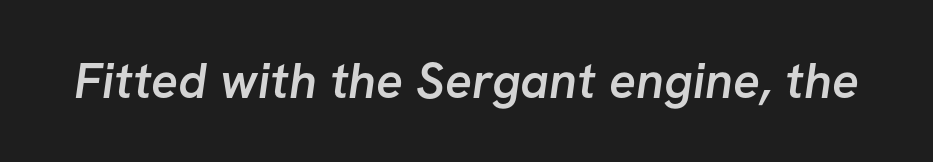
Q: Is the text bold? A: Semi-bold.
Q: Is the typeface a serif or a sans-serif typeface? A: Sans-serif.
Q: Is the text underlined? A: No.
Q: Is the spacing between letters normal or unusually wide? A: Normal.
Q: Width (condensed, normal, or wide)? A: Normal.
Q: Stroke contrast? A: Low.
Q: x-height? A: Medium.
Q: Monospaced? A: No.
